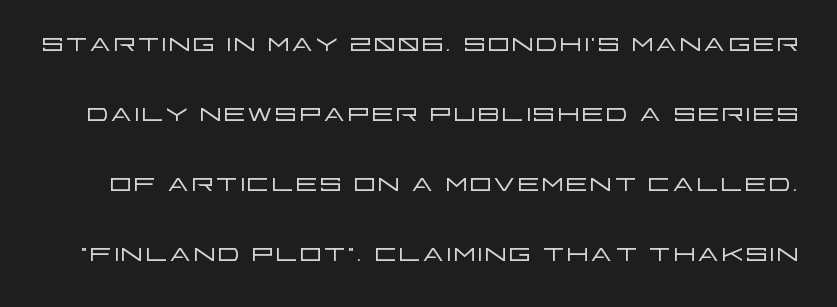
{"serif": "no", "italic": "no", "bold": "no", "weight": "light", "width": "wide", "stroke_contrast": "low", "x_height": "large", "monospaced": "no", "underline": "no", "line_spacing": "loose", "line_spacing_ratio": 1.94, "letter_spacing": "normal", "letter_spacing_em": 0.0, "glyph_px": 36}
